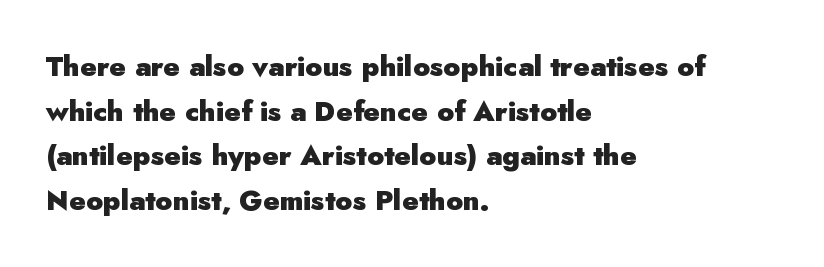
{"serif": "no", "italic": "no", "bold": "yes", "weight": "heavy", "width": "normal", "stroke_contrast": "low", "x_height": "small", "monospaced": "no", "underline": "no", "align": "left", "line_spacing": "normal", "line_spacing_ratio": 1.59, "letter_spacing": "normal", "letter_spacing_em": 0.0, "glyph_px": 28}
